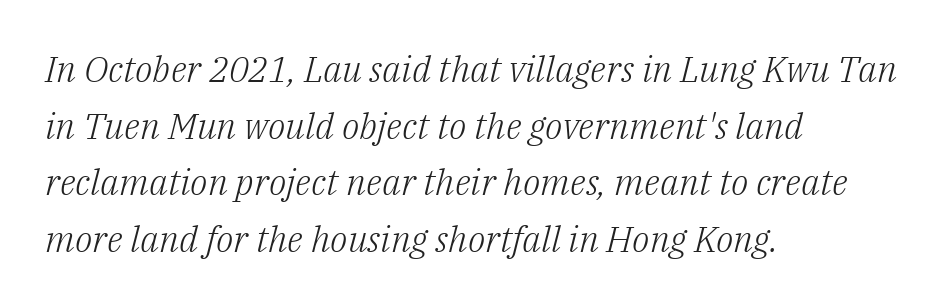
The image shows 36 px light serif type, italic (leaning right); set left-aligned, normal line spacing (1.57x), normal letter spacing, not underlined; low stroke contrast and a medium x-height.
